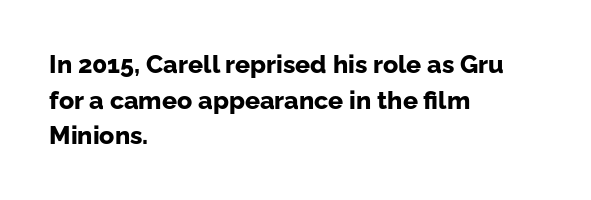
The image shows 25 px bold type, upright; set left-aligned, normal line spacing (1.43x), normal letter spacing, not underlined.
